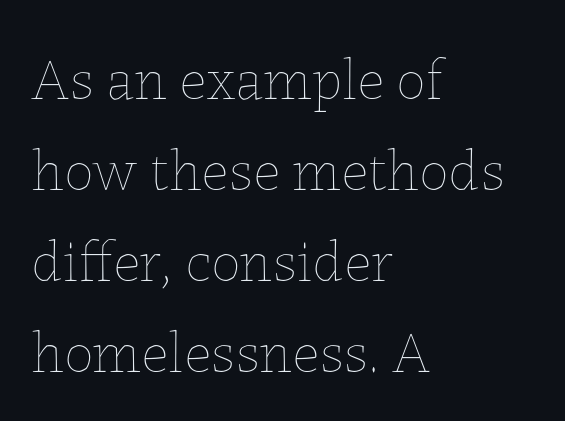
Unbolded letterforms with no extra heft. Students, note that the glyphs here touch the page at normal intervals. Do the characters align in a grid? No, the font is proportional. Do the letters lean? They stand straight. Check the space under the baseline: it is left empty. Line starts are locked; line ends wander.
